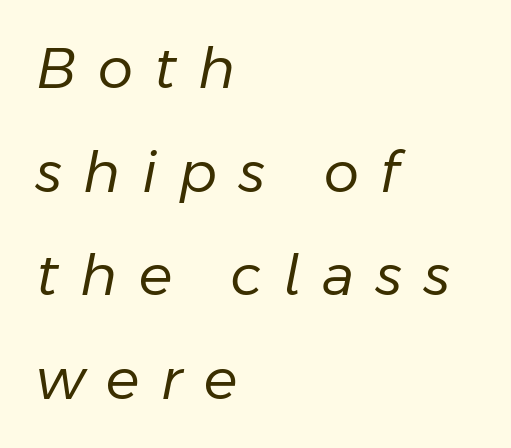
The image shows 56 px regular-weight type, italic (leaning right); set left-aligned, line spacing 1.85x, unusually wide letter spacing (+0.39 em), not underlined; low stroke contrast and a medium x-height.
